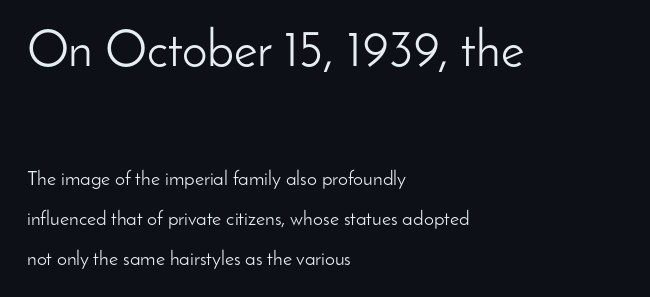
Size hierarchy here favors the leading block over the trailing one. Baseline-to-baseline distance is far greater than the letter height. Examine the stroke ends and you'll find no serifs. Character widths vary here, with narrow letters taking less room than wide ones. Think standard paragraph weight, or any step lighter than that. Spacing between characters is what you'd get straight out of the box.
